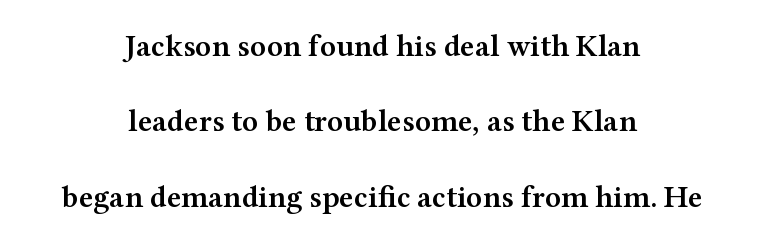
The image shows 31 px semibold, wide serif type, upright; set centered, loose line spacing (2.43x), normal letter spacing, not underlined; medium stroke contrast and a medium x-height.
